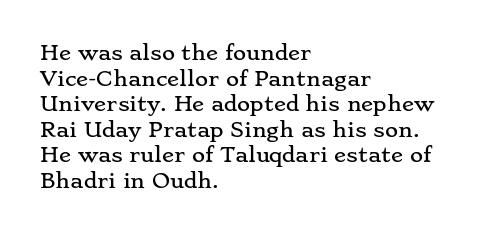
Nobody drew a line under any word here. Italic? Not at all — the glyphs are vertical. The rendering uses a moderate line-height, typical for paragraphs. You could call the tracking neutral — neither tight nor loose. This sample is left-justified, so line endings fall wherever the words run out.
